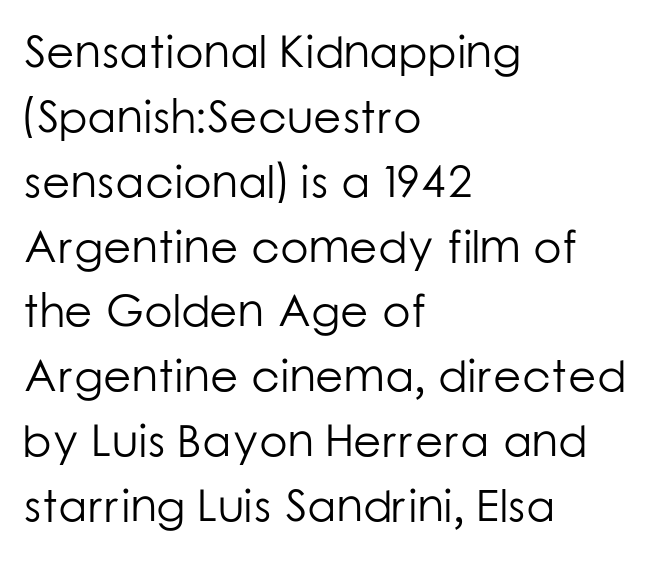
The image shows 46 px light sans-serif type, upright; set left-aligned, normal line spacing (1.41x), normal letter spacing, not underlined; low stroke contrast and a medium x-height.
